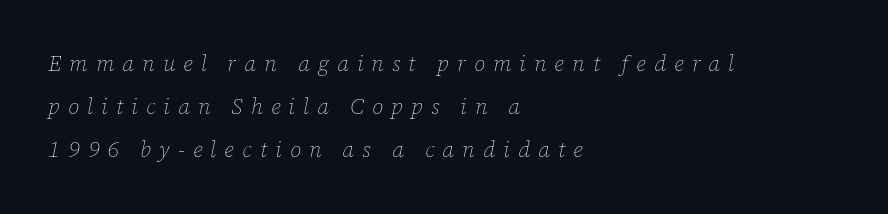
Vertically, the passage feels expansive, rows floating well apart. This sample uses expanded letter spacing, leaving extra air between glyphs. Caption: face not bold, strokes unweighted. The font's italic variant was chosen for this text.
